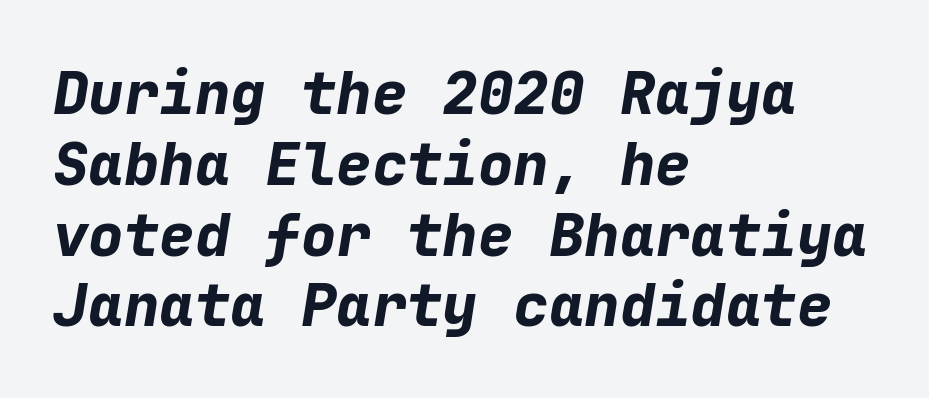
{"italic": "yes", "lean": "right", "slant_degrees": 9, "bold": "yes", "weight": "bold", "width": "normal", "stroke_contrast": "low", "x_height": "medium", "monospaced": "yes", "underline": "no", "align": "left", "line_spacing_ratio": 1.2, "letter_spacing": "normal", "letter_spacing_em": 0.0, "glyph_px": 59}
